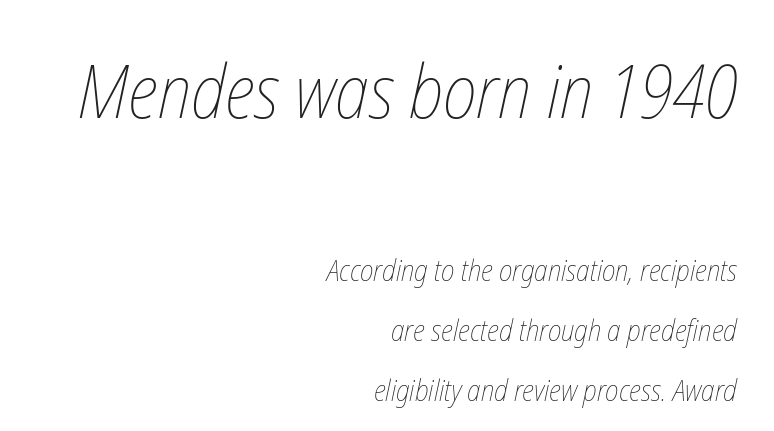
{"bold": "no", "weight": "thin", "width": "condensed", "stroke_contrast": "low", "x_height": "medium", "monospaced": "no", "underline": "no", "align": "right", "line_spacing": "loose", "line_spacing_ratio": 2.01, "letter_spacing": "normal", "letter_spacing_em": 0.0, "larger_block": "first", "size_ratio": 2.5, "glyph_px": 75}
